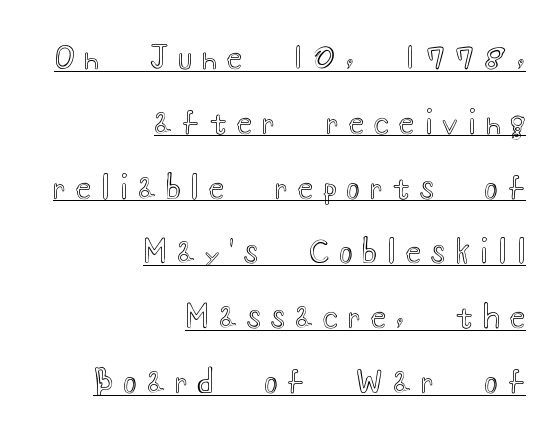
Q: Is the text italic (slanted)? A: No, it is upright.
Q: Is the text underlined? A: Yes.
Q: How is the paragraph aligned? A: Right-aligned.
Q: Is the spacing between letters normal or unusually wide? A: Unusually wide.
Q: Is the spacing between lines tight, normal or loose? A: Loose.
Q: Width (condensed, normal, or wide)? A: Wide.
Q: x-height? A: Small.
Q: Monospaced? A: No.
